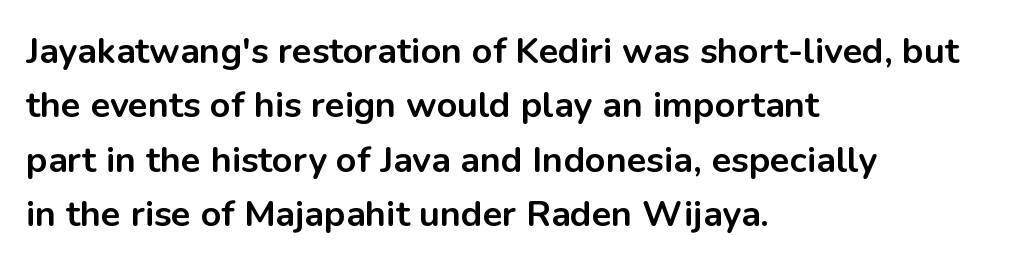
The image shows 36 px bold sans-serif type, upright; set left-aligned, normal line spacing (1.51x), normal letter spacing, not underlined; low stroke contrast and a medium x-height.
